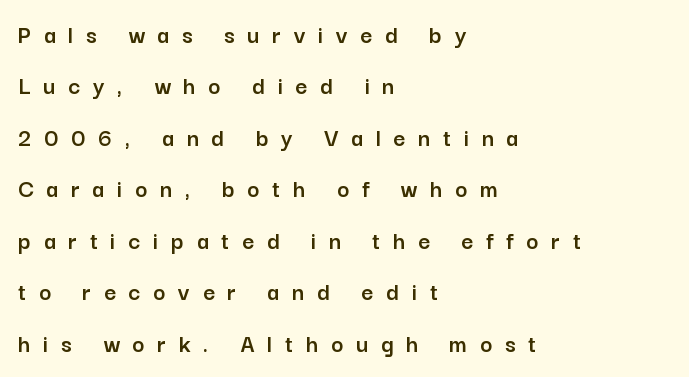
{"italic": "no", "underline": "no", "align": "left", "line_spacing": "loose", "line_spacing_ratio": 1.98, "letter_spacing": "wide", "letter_spacing_em": 0.49, "glyph_px": 26}
